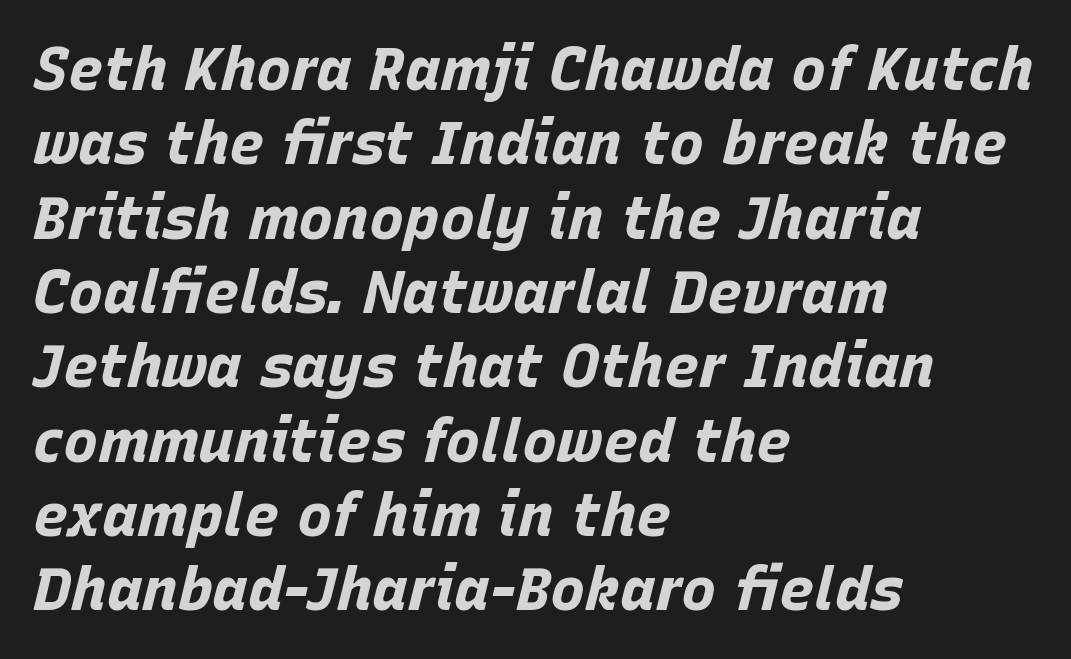
Q: Is the text bold? A: Yes.
Q: Is the text italic (slanted)? A: Yes, it leans right by about 15 degrees.
Q: Is the text underlined? A: No.
Q: How is the paragraph aligned? A: Left-aligned.
Q: Is the spacing between letters normal or unusually wide? A: Normal.
Q: Is the spacing between lines tight, normal or loose? A: Normal.
Q: Width (condensed, normal, or wide)? A: Normal.
Q: Stroke contrast? A: Low.
Q: x-height? A: Large.
Q: Monospaced? A: No.
